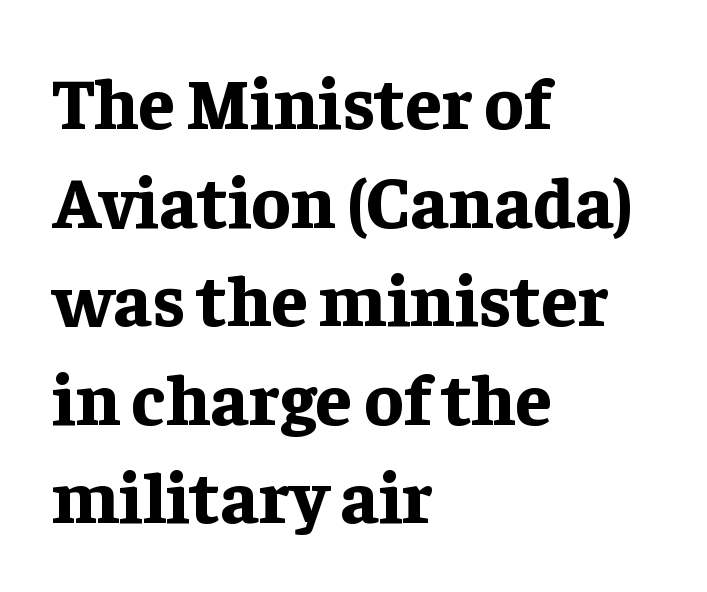
The image shows 73 px bold serif type, upright; set left-aligned, normal line spacing (1.35x), normal letter spacing, not underlined; low stroke contrast and a medium x-height.
